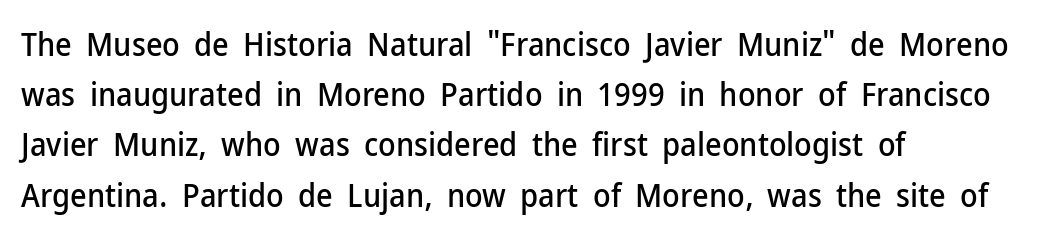
Do the characters align in a grid? No, the font is proportional. Style check: upright. You can tell from the bare stems that sans-serif type was used. This sample is left-justified, so line endings fall wherever the words run out. The gaps between neighbouring characters are ordinary and unremarkable. Interline gaps are of average width in this sample.
